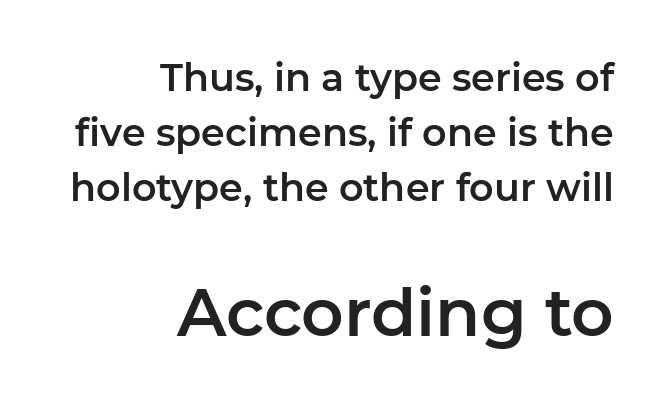
A normal amount of white space separates one row of letters from the next. Is this a fixed-width face? No — the glyphs have proportional, varying widths. Upright lettering throughout. Inter-character spacing is left at the font's built-in metrics. The face used here is a sans, in the tradition of grotesques and geometrics. Here the second block reads like a headline and the first like body copy.
